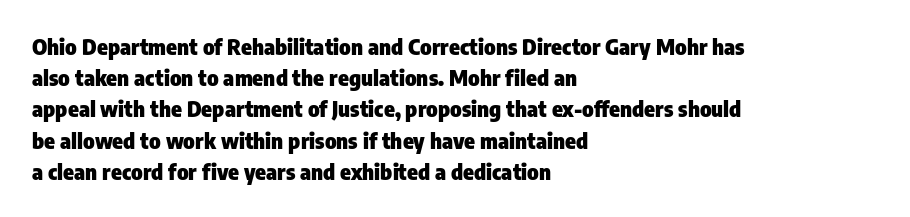
Q: Is the text bold? A: Yes.
Q: Is the text italic (slanted)? A: No, it is upright.
Q: Is the text underlined? A: No.
Q: How is the paragraph aligned? A: Left-aligned.
Q: Is the spacing between letters normal or unusually wide? A: Normal.
Q: Is the spacing between lines tight, normal or loose? A: Normal.
